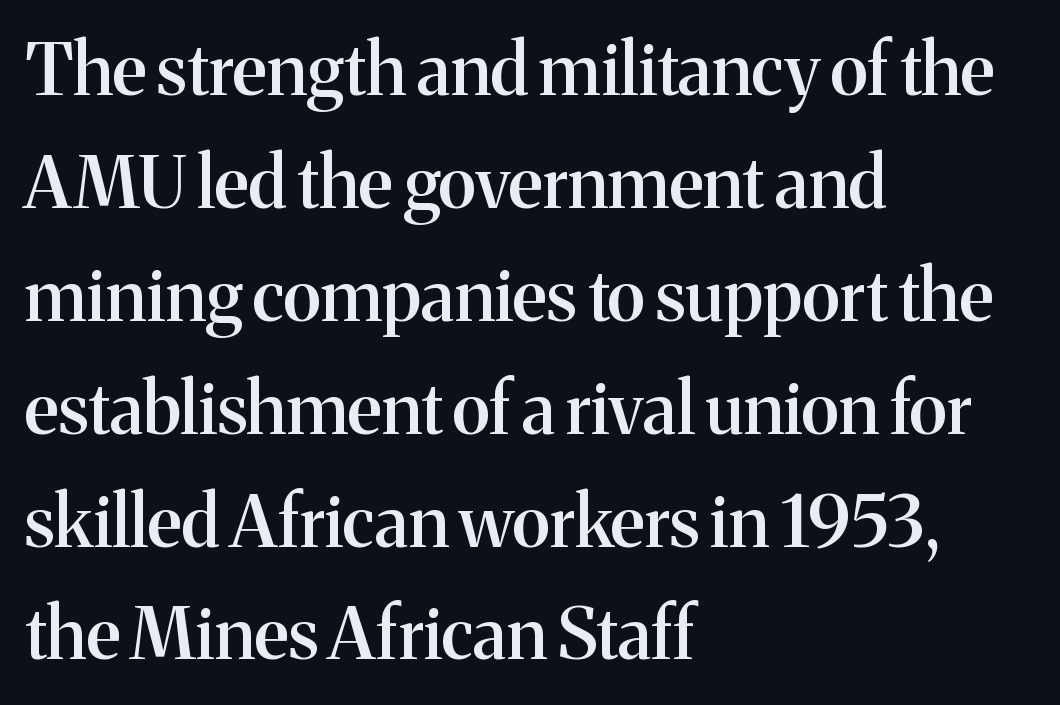
The image shows 71 px semibold serif type, upright; set left-aligned, normal line spacing (1.59x), normal letter spacing, not underlined; medium stroke contrast and a medium x-height.
